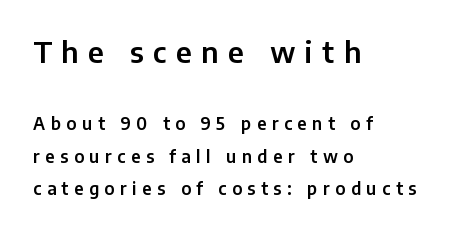
The image shows 29 px sans-serif type, upright; set left-aligned, loose line spacing (1.92x), unusually wide letter spacing (+0.33 em), not underlined; the first (top) block is 1.71x larger; low stroke contrast and a medium x-height.
